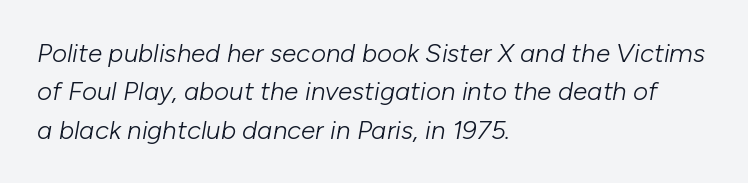
The image shows 26 px text type, italic (leaning right); set left-aligned, normal line spacing (1.48x), normal letter spacing, not underlined.
